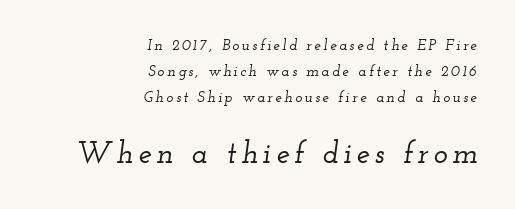
Q: Is the text italic (slanted)? A: Yes, it leans right by about 12 degrees.
Q: Is the typeface a serif or a sans-serif typeface? A: Serif.
Q: Is the text underlined? A: No.
Q: How is the paragraph aligned? A: Right-aligned.
Q: Which block of text is set in a larger size, the first (top) or the second (bottom)? A: The second (bottom) one.
Q: Width (condensed, normal, or wide)? A: Wide.
Q: Stroke contrast? A: Low.
Q: x-height? A: Small.
Q: Monospaced? A: No.
